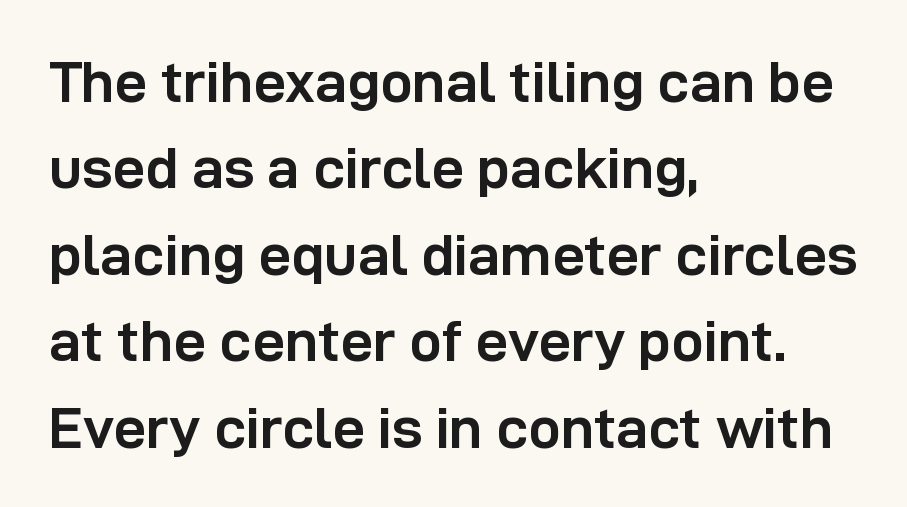
Q: Is the text bold? A: Yes.
Q: Is the text italic (slanted)? A: No, it is upright.
Q: Is the typeface a serif or a sans-serif typeface? A: Sans-serif.
Q: Is the text underlined? A: No.
Q: How is the paragraph aligned? A: Left-aligned.
Q: Is the spacing between letters normal or unusually wide? A: Normal.
Q: Is the spacing between lines tight, normal or loose? A: Normal.
Q: Width (condensed, normal, or wide)? A: Normal.
Q: Stroke contrast? A: Low.
Q: x-height? A: Medium.
Q: Monospaced? A: No.
